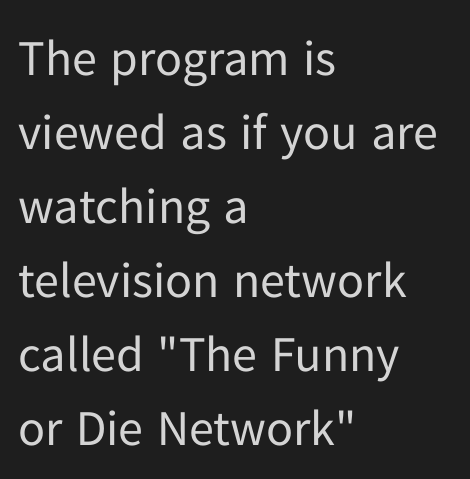
{"serif": "no", "italic": "no", "bold": "no", "weight": "regular", "width": "normal", "stroke_contrast": "low", "x_height": "medium", "monospaced": "no", "underline": "no", "align": "left", "line_spacing": "normal", "line_spacing_ratio": 1.48, "letter_spacing": "normal", "letter_spacing_em": 0.0, "glyph_px": 50}
